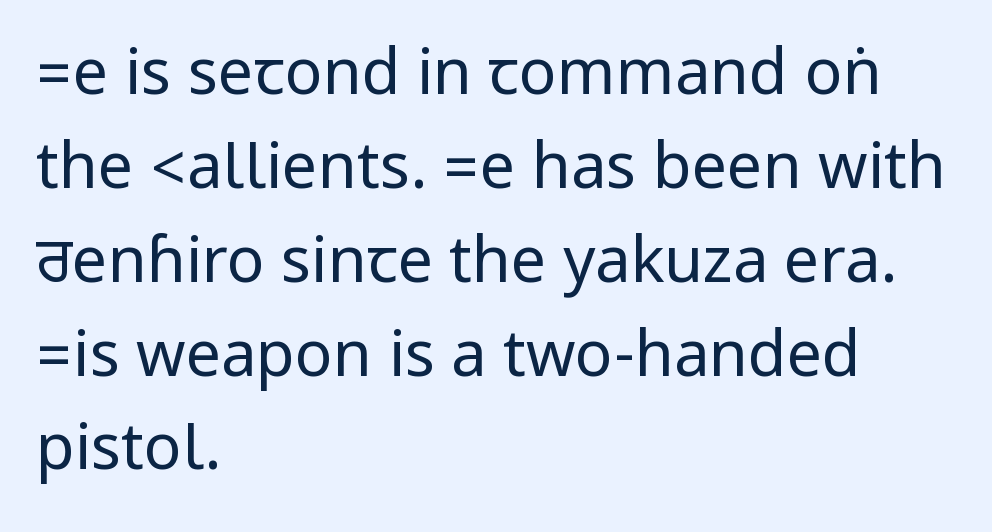
{"serif": "no", "italic": "no", "bold": "no", "weight": "regular", "width": "condensed", "stroke_contrast": "low", "underline": "no", "align": "left", "line_spacing": "normal", "line_spacing_ratio": 1.49, "letter_spacing": "normal", "letter_spacing_em": 0.0, "glyph_px": 63}
